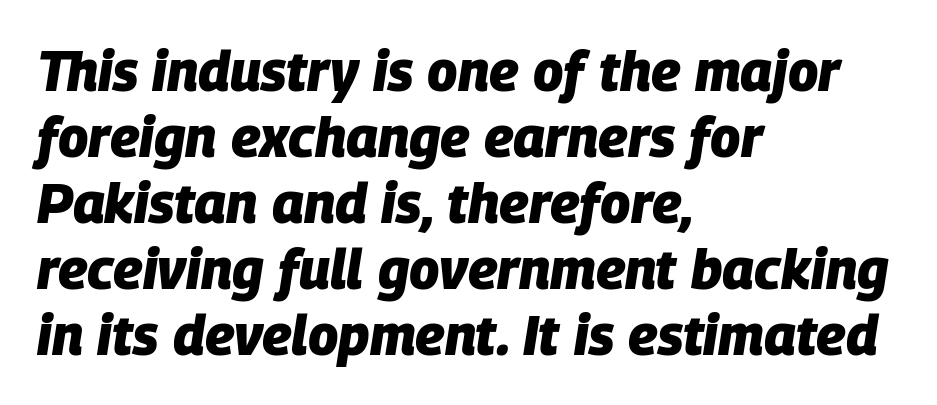
{"italic": "yes", "lean": "right", "slant_degrees": 9, "bold": "yes", "weight": "heavy", "width": "normal", "stroke_contrast": "low", "x_height": "large", "monospaced": "no", "underline": "no", "align": "left", "line_spacing_ratio": 1.2, "letter_spacing": "normal", "letter_spacing_em": 0.0, "glyph_px": 55}
